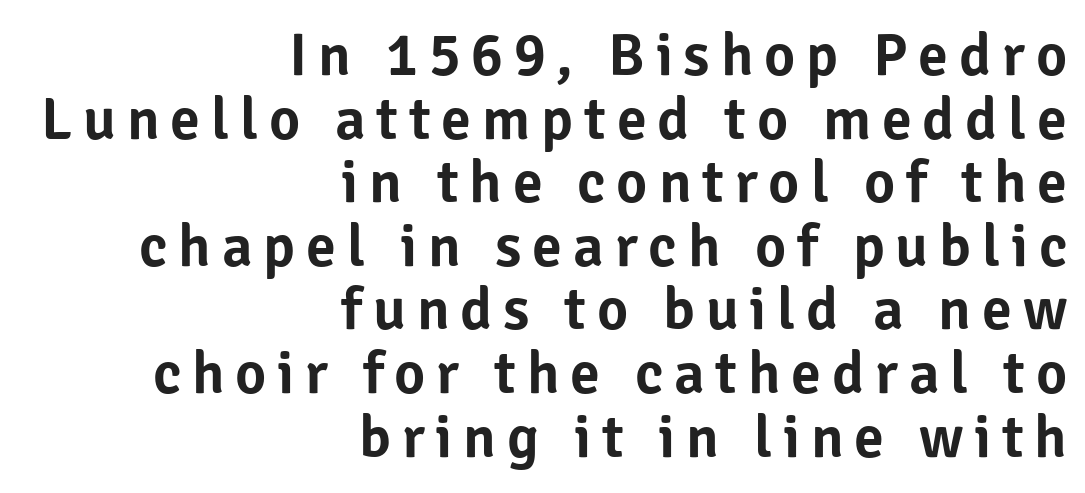
Q: Is the text italic (slanted)? A: No, it is upright.
Q: Is the typeface a serif or a sans-serif typeface? A: Sans-serif.
Q: Is the text underlined? A: No.
Q: How is the paragraph aligned? A: Right-aligned.
Q: Is the spacing between lines tight, normal or loose? A: Tight.
Q: Width (condensed, normal, or wide)? A: Normal.
Q: Stroke contrast? A: Low.
Q: x-height? A: Medium.
Q: Monospaced? A: No.
